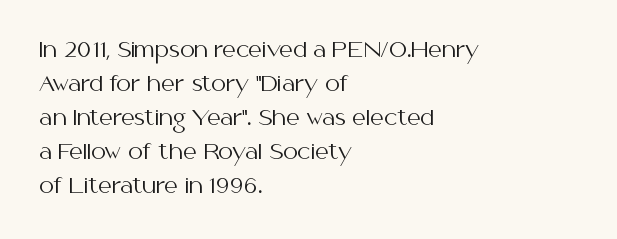
{"italic": "no", "bold": "no", "underline": "no", "align": "left", "line_spacing": "normal", "line_spacing_ratio": 1.62, "letter_spacing": "normal", "letter_spacing_em": 0.0, "glyph_px": 21}
